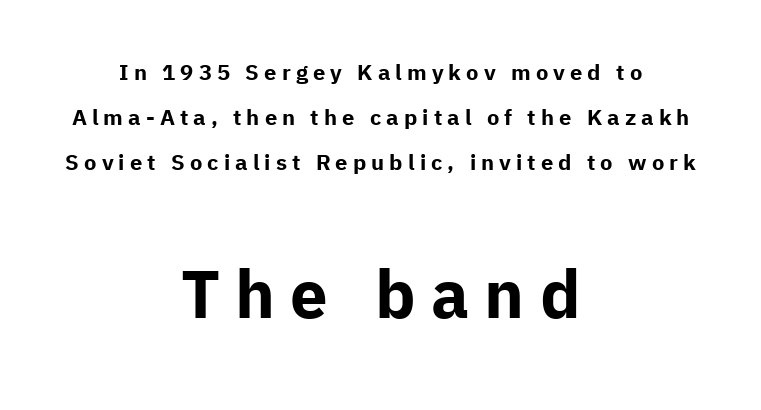
Tracking here is generous; glyphs stand well apart from one another. Unmarked baselines from the first word to the last. Does the weight exceed regular? Yes, all the way to bold. Here the designer chose a conventional face with non-uniform glyph widths. Visually the block forms a symmetrical silhouette, jagged on both flanks.
